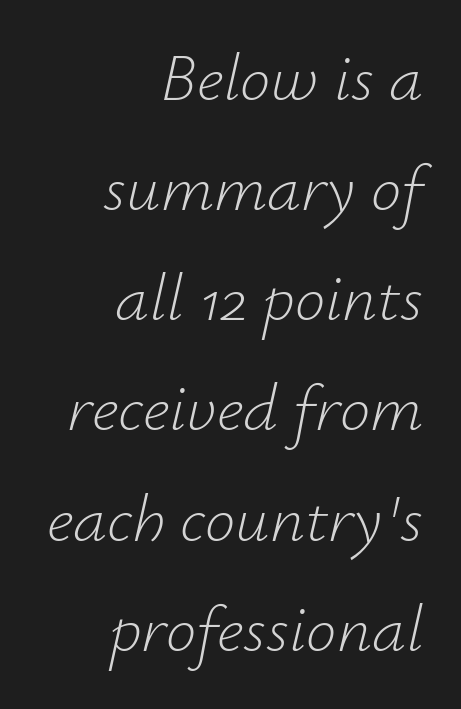
The image shows 68 px light type, italic (leaning right); set right-aligned, normal line spacing (1.62x), normal letter spacing, not underlined; low stroke contrast and a small x-height.
